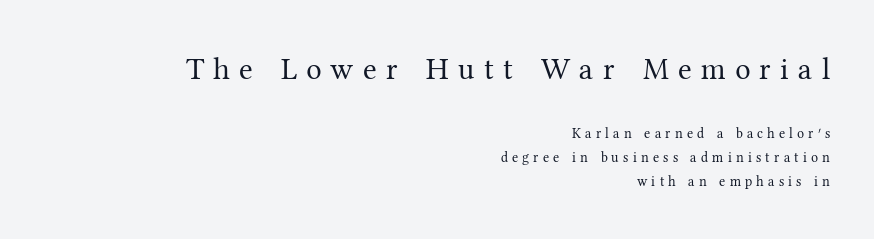
Q: Is the text bold? A: No.
Q: Is the text italic (slanted)? A: No, it is upright.
Q: Is the typeface a serif or a sans-serif typeface? A: Serif.
Q: Is the text underlined? A: No.
Q: How is the paragraph aligned? A: Right-aligned.
Q: Is the spacing between letters normal or unusually wide? A: Unusually wide.
Q: Which block of text is set in a larger size, the first (top) or the second (bottom)? A: The first (top) one.
Q: Width (condensed, normal, or wide)? A: Normal.
Q: Stroke contrast? A: Medium.
Q: x-height? A: Medium.
Q: Monospaced? A: No.
